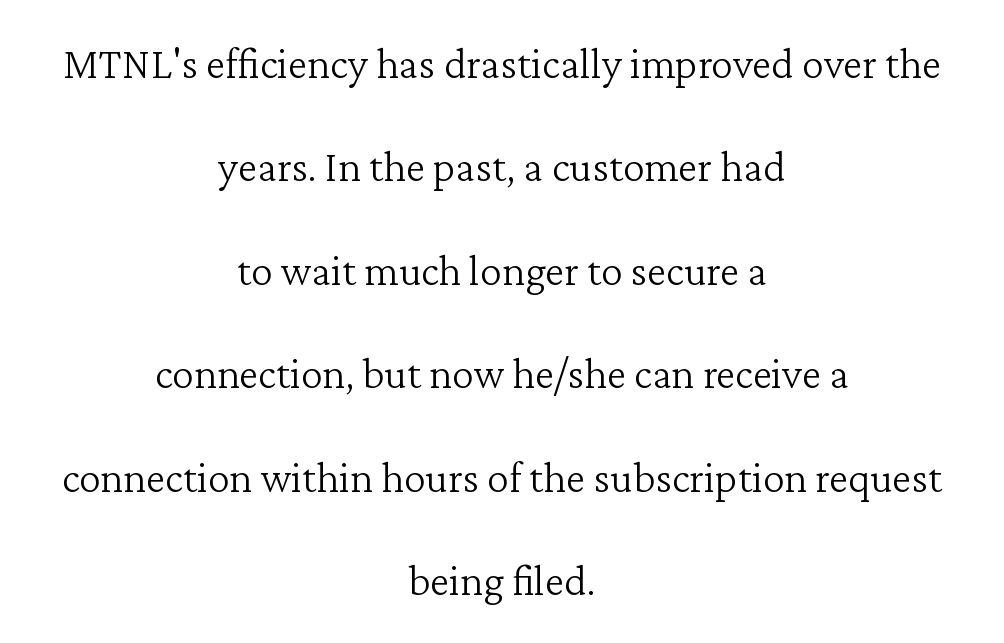
{"serif": "yes", "italic": "no", "bold": "no", "weight": "light", "width": "normal", "stroke_contrast": "low", "x_height": "medium", "monospaced": "no", "underline": "no", "align": "center", "line_spacing": "loose", "line_spacing_ratio": 2.35, "letter_spacing": "normal", "letter_spacing_em": 0.0, "glyph_px": 44}
